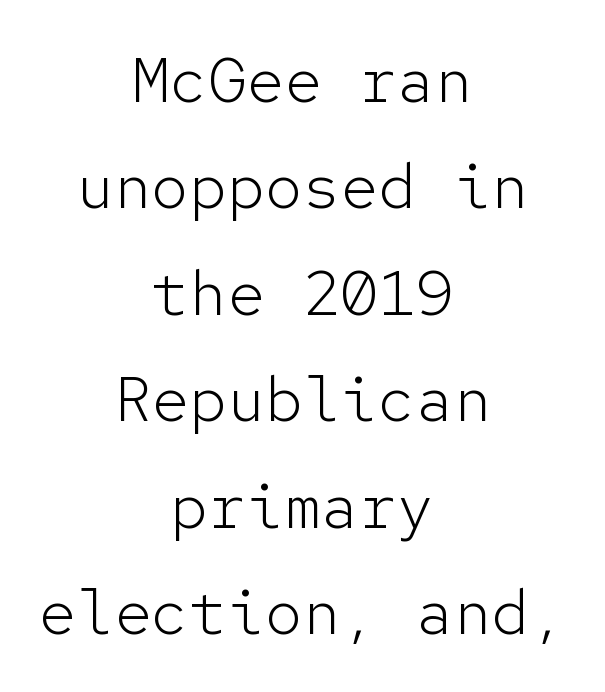
Posture: upright roman. The compositor balanced each line on the midline. The font is comparable to plain body text, perhaps lighter. I'd call this a sans setting — the letters go barefoot. How are the letters spaced? Ordinarily, with no added tracking.
